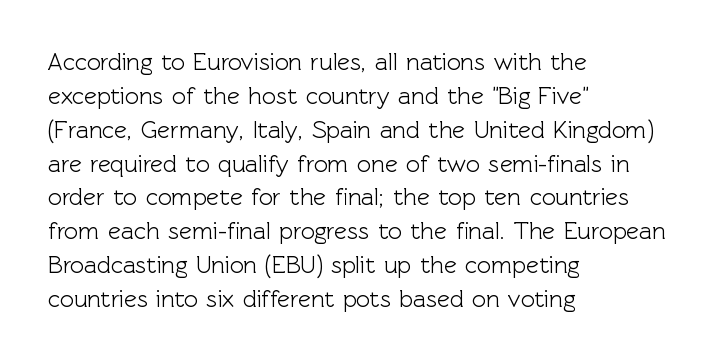
Here the glyphs are tracked normally, forming tight word shapes. A typesetter would call this leading conventional body-copy spacing. Descenders hang freely into open space. Typeset ragged right — the left edge is the straight one. Posture: upright roman.
